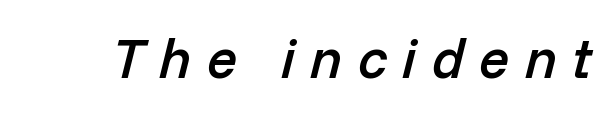
Designer's note — italics engaged. Display-style spreading of the glyphs; the letterfit is very open. The glyphs are unaccompanied by any horizontal stroke below them. Does the weight exceed regular? Yes, but only to semibold. Proportional: the letters do not fall into vertical columns.
